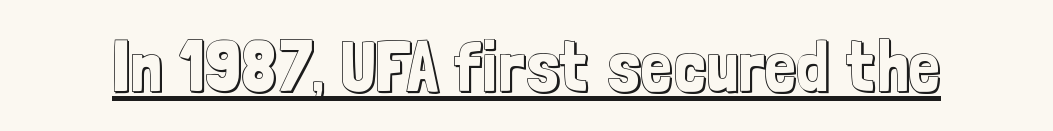
Q: Is the text italic (slanted)? A: No, it is upright.
Q: Is the text underlined? A: Yes.
Q: Is the spacing between letters normal or unusually wide? A: Normal.
Q: Width (condensed, normal, or wide)? A: Condensed.
Q: x-height? A: Medium.
Q: Monospaced? A: No.
